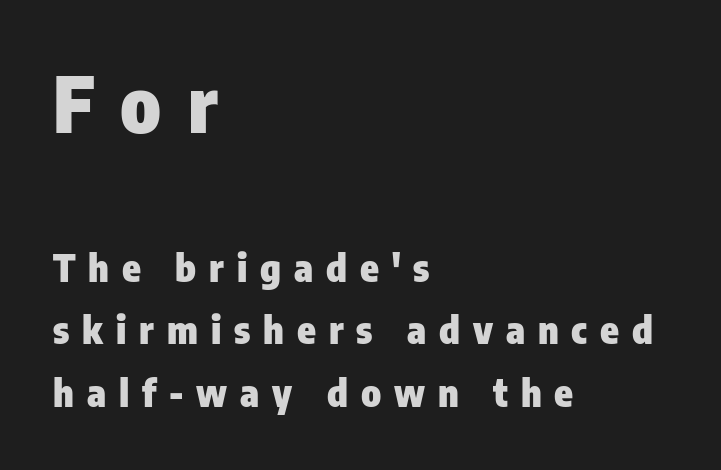
{"serif": "no", "italic": "no", "bold": "yes", "weight": "heavy", "width": "condensed", "stroke_contrast": "low", "x_height": "medium", "monospaced": "no", "underline": "no", "align": "left", "line_spacing": "normal", "line_spacing_ratio": 1.65, "letter_spacing": "wide", "letter_spacing_em": 0.34, "larger_block": "first", "size_ratio": 2.03, "glyph_px": 77}
